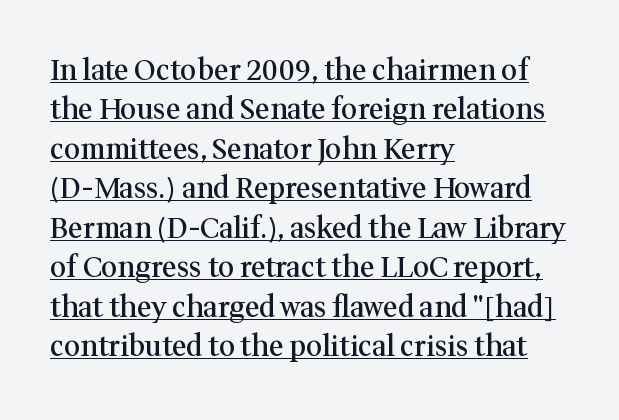
The image shows 28 px semibold serif type, upright; set left-aligned, normal line spacing (1.41x), normal letter spacing, underlined; medium stroke contrast and a medium x-height.
